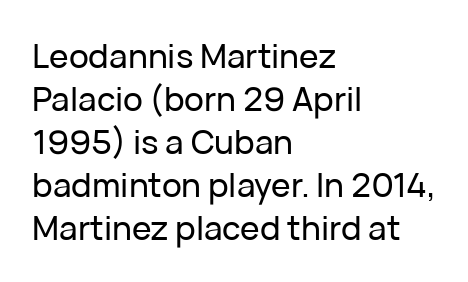
Q: Is the text italic (slanted)? A: No, it is upright.
Q: Is the typeface a serif or a sans-serif typeface? A: Sans-serif.
Q: Is the text underlined? A: No.
Q: How is the paragraph aligned? A: Left-aligned.
Q: Is the spacing between letters normal or unusually wide? A: Normal.
Q: Is the spacing between lines tight, normal or loose? A: Normal.
Q: Width (condensed, normal, or wide)? A: Normal.
Q: Stroke contrast? A: Low.
Q: x-height? A: Medium.
Q: Monospaced? A: No.
